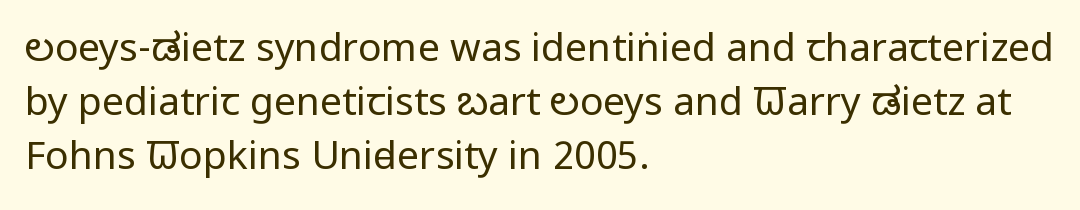
Q: Is the text bold? A: No.
Q: Is the text italic (slanted)? A: No, it is upright.
Q: Is the typeface a serif or a sans-serif typeface? A: Sans-serif.
Q: Is the text underlined? A: No.
Q: How is the paragraph aligned? A: Left-aligned.
Q: Is the spacing between letters normal or unusually wide? A: Normal.
Q: Is the spacing between lines tight, normal or loose? A: Normal.
Q: Width (condensed, normal, or wide)? A: Condensed.
Q: Stroke contrast? A: Low.
Q: x-height? A: Large.
Q: Monospaced? A: No.
